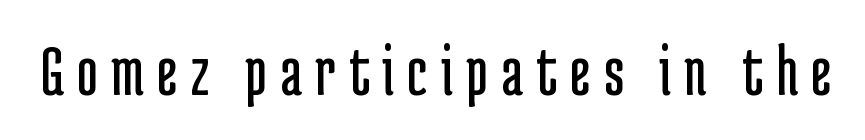
The passage shown is typeset with a sans-serif family. This sample has the flowing, uneven cadence of proportional lettering. The glyphs are unaccompanied by any horizontal stroke below them. The passage shown is not bold in any degree. Italic? Not at all — the glyphs are vertical.
